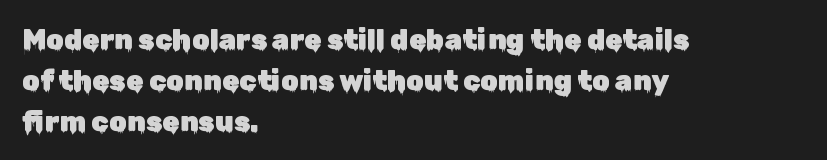
Posture: vertical. This sample has the flowing, uneven cadence of proportional lettering. Honestly, the letter spacing is just normal — you wouldn't notice it. Regular leading. Honestly, there is no underline to notice here at all.
